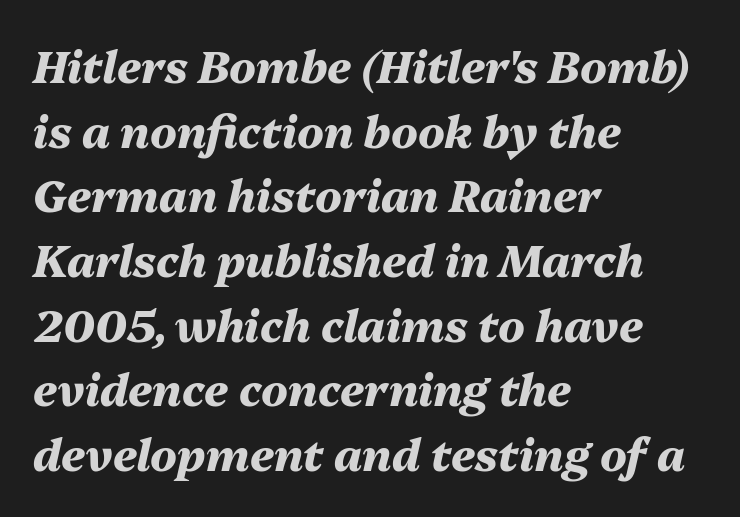
The image shows 44 px heavy type, italic (leaning right); set left-aligned, normal line spacing (1.47x), normal letter spacing, not underlined; medium stroke contrast and a medium x-height.
